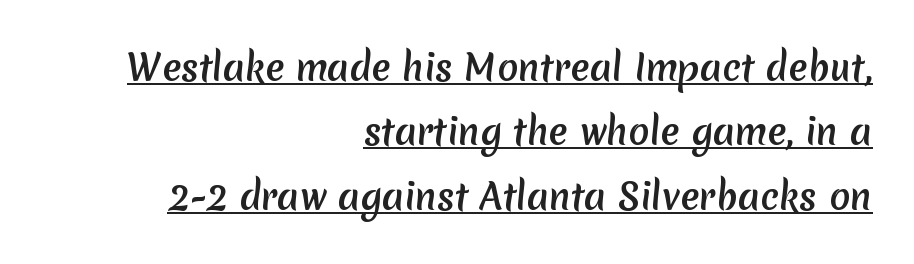
Q: Is the typeface a serif or a sans-serif typeface? A: Sans-serif.
Q: Is the text underlined? A: Yes.
Q: How is the paragraph aligned? A: Right-aligned.
Q: Is the spacing between letters normal or unusually wide? A: Normal.
Q: Width (condensed, normal, or wide)? A: Normal.
Q: Stroke contrast? A: Medium.
Q: x-height? A: Medium.
Q: Monospaced? A: No.
